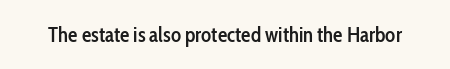
The image shows 21 px text type, upright; set normal letter spacing, not underlined.
